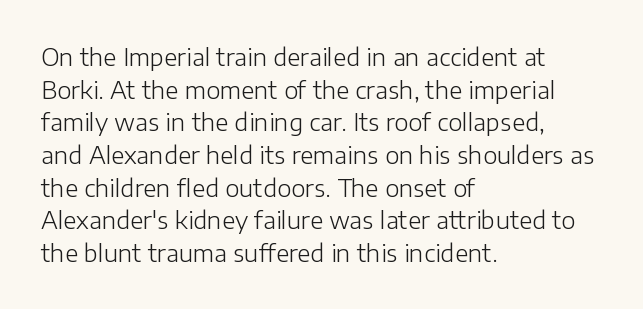
Plain, unruled lines of type. Ordinary non-slanted type is in use. Does extra space separate the letters? No, they use regular spacing. This is not heavy type; no bold has been used. These lines sit exactly where default settings would place them. Reading down the block, your eye returns to a fixed left position each line.
